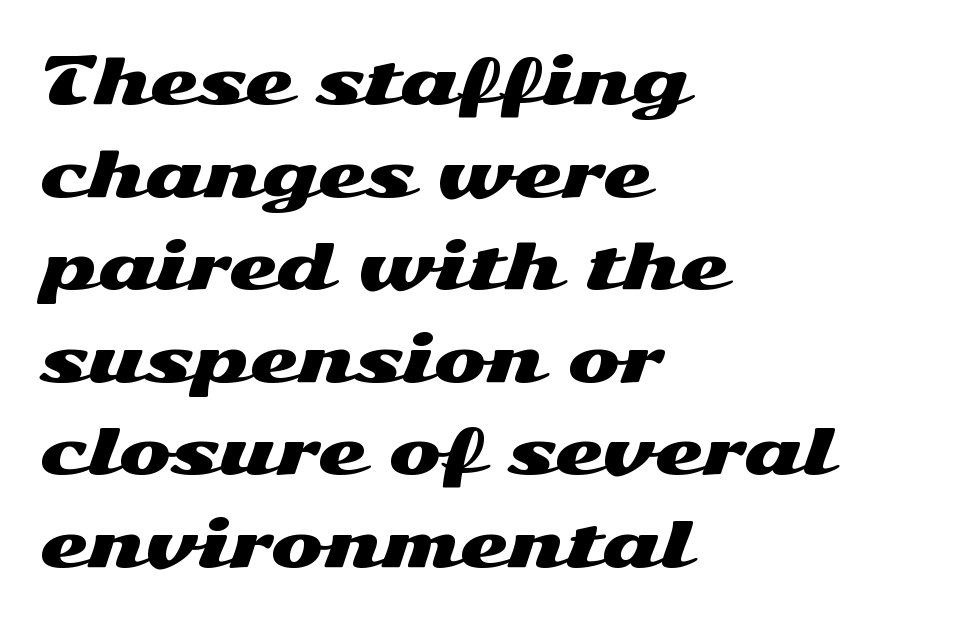
{"serif": "no", "width": "wide", "stroke_contrast": "medium", "x_height": "medium", "monospaced": "no", "underline": "no", "align": "left", "line_spacing": "normal", "line_spacing_ratio": 1.47, "letter_spacing": "normal", "letter_spacing_em": 0.0, "glyph_px": 63}
